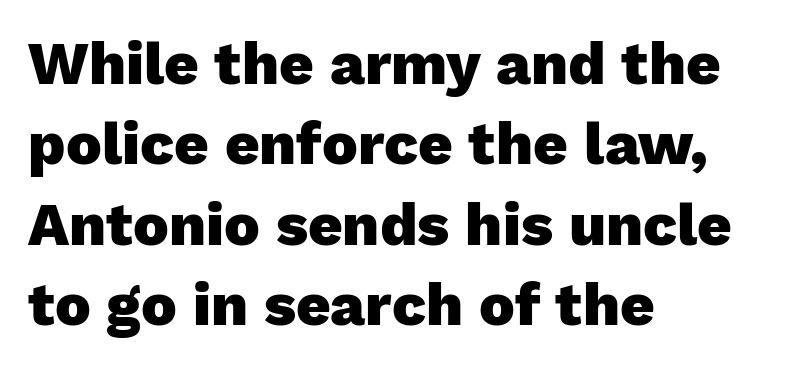
{"serif": "no", "italic": "no", "bold": "yes", "weight": "heavy", "width": "normal", "stroke_contrast": "low", "x_height": "medium", "monospaced": "no", "underline": "no", "align": "left", "line_spacing": "normal", "line_spacing_ratio": 1.34, "letter_spacing": "normal", "letter_spacing_em": 0.0, "glyph_px": 60}
